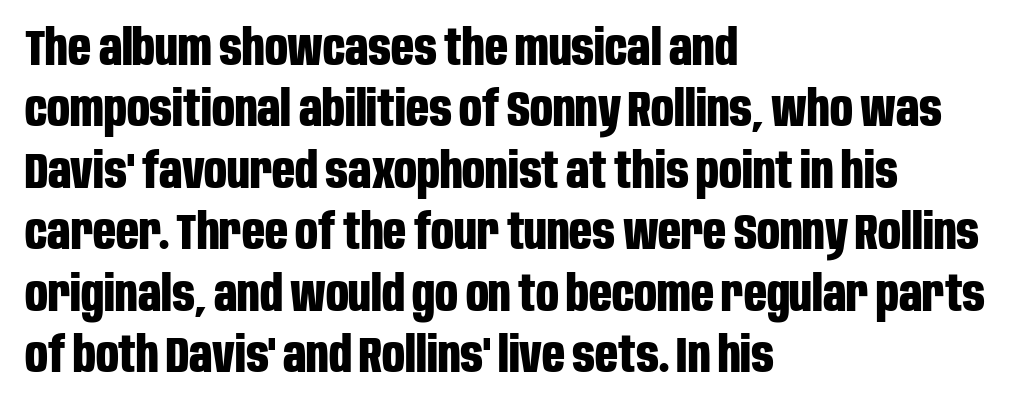
The image shows 50 px bold, condensed sans-serif type, upright; set left-aligned, line spacing 1.23x, normal letter spacing, not underlined; low stroke contrast and a large x-height.
